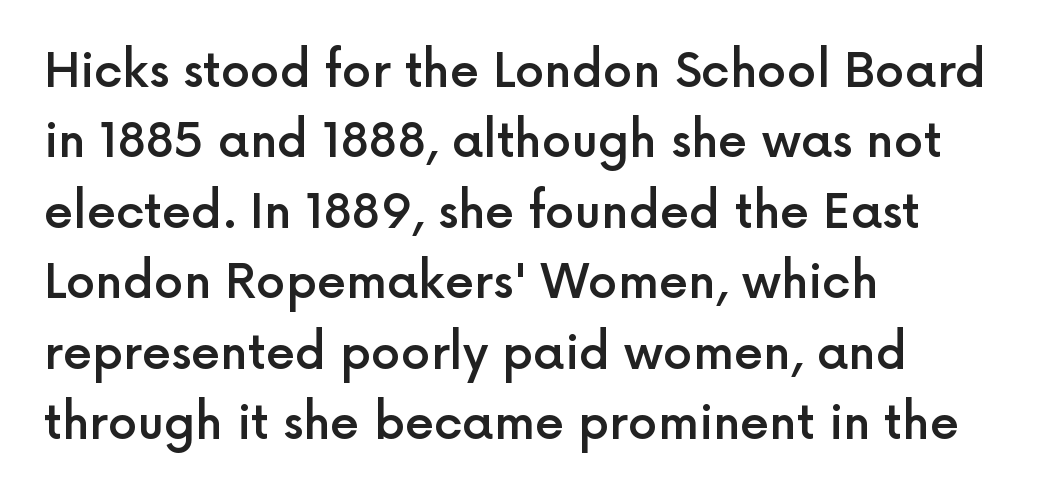
The image shows 47 px semibold sans-serif type, upright; set left-aligned, normal line spacing (1.5x), normal letter spacing, not underlined; a medium x-height.
